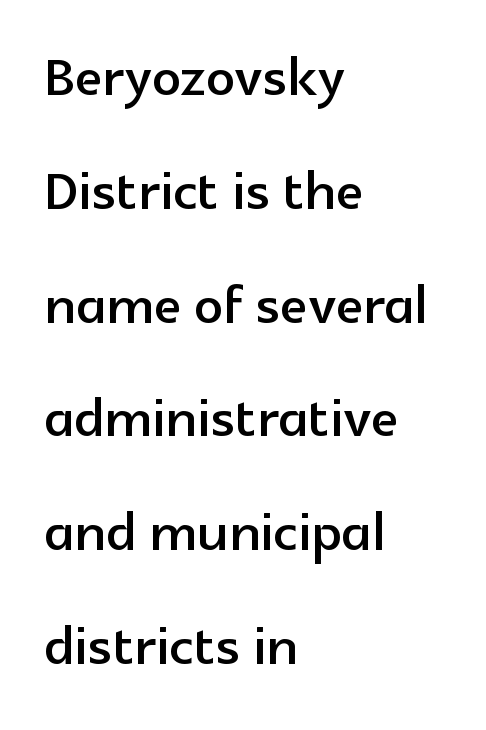
Note the varied advance widths — an 'i' is clearly narrower than an 'm'. The setting favours the left margin, as ordinary paragraphs usually do. Successive baselines arrive at the customary interval. Standard letterfit; no display-style spreading of the glyphs. Honestly, there is no underline to notice here at all.
